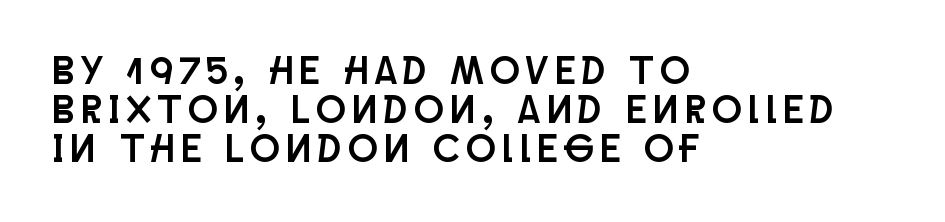
{"serif": "no", "italic": "no", "width": "condensed", "stroke_contrast": "low", "x_height": "large", "monospaced": "no", "underline": "no", "align": "left", "line_spacing": "tight", "line_spacing_ratio": 1.0, "glyph_px": 39}
